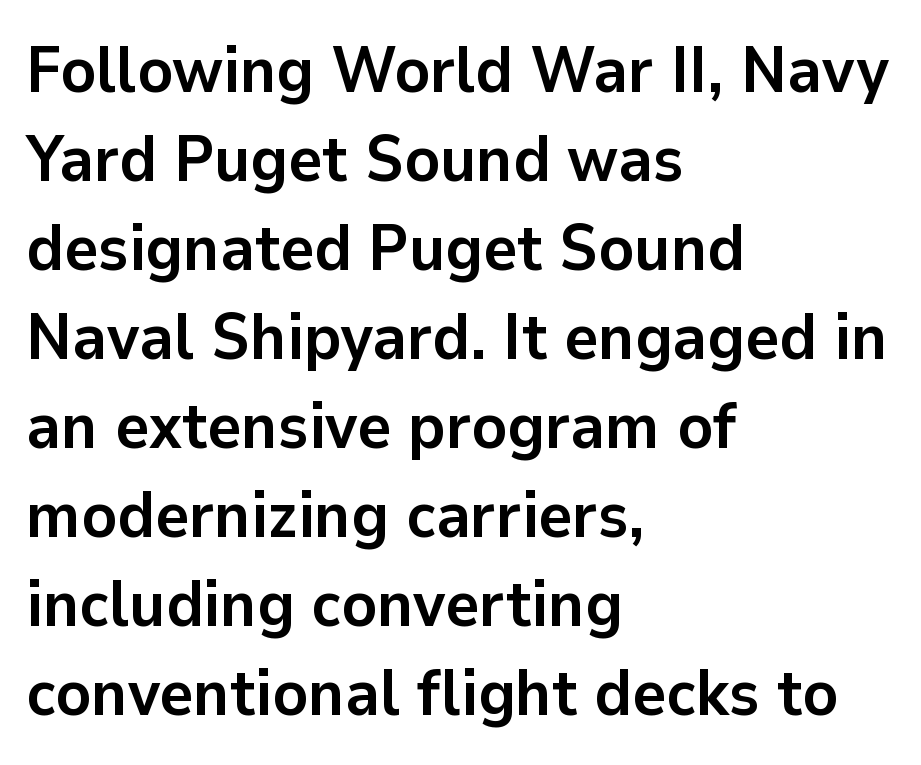
{"serif": "no", "italic": "no", "bold": "yes", "weight": "semibold", "width": "normal", "stroke_contrast": "low", "x_height": "medium", "monospaced": "no", "underline": "no", "align": "left", "line_spacing": "normal", "line_spacing_ratio": 1.37, "letter_spacing": "normal", "letter_spacing_em": 0.0, "glyph_px": 65}
